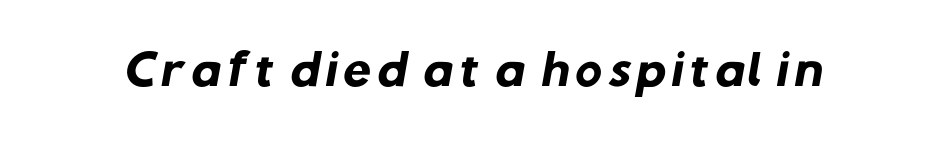
The image shows 41 px heavy sans-serif type; set not underlined; low stroke contrast and a medium x-height.
